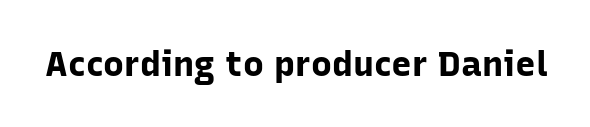
{"serif": "no", "italic": "no", "bold": "yes", "weight": "bold", "width": "normal", "stroke_contrast": "low", "x_height": "medium", "monospaced": "no", "underline": "no", "letter_spacing": "normal", "letter_spacing_em": 0.0, "glyph_px": 35}
